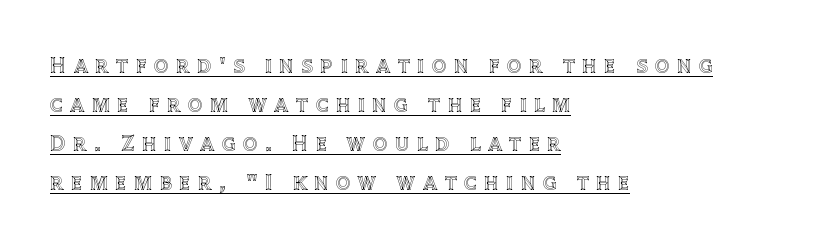
{"italic": "no", "underline": "yes", "align": "left", "line_spacing": "normal", "line_spacing_ratio": 1.7, "letter_spacing": "wide", "letter_spacing_em": 0.33, "glyph_px": 23}
